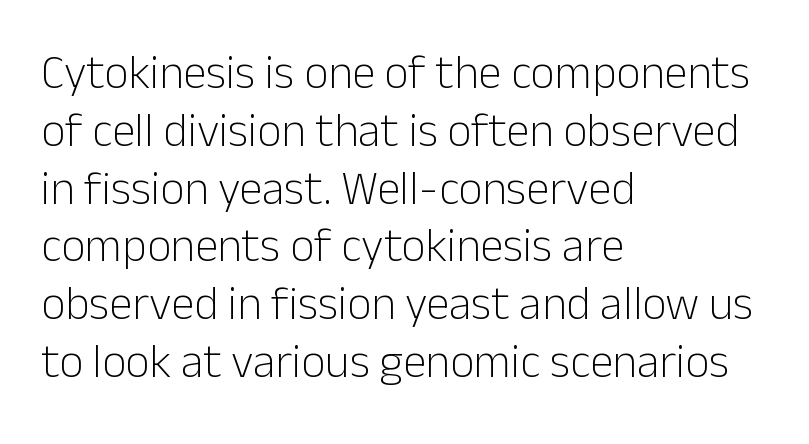
{"serif": "no", "italic": "no", "bold": "no", "weight": "light", "width": "normal", "stroke_contrast": "low", "x_height": "medium", "monospaced": "no", "underline": "no", "align": "left", "line_spacing_ratio": 1.23, "letter_spacing": "normal", "letter_spacing_em": 0.0, "glyph_px": 47}
